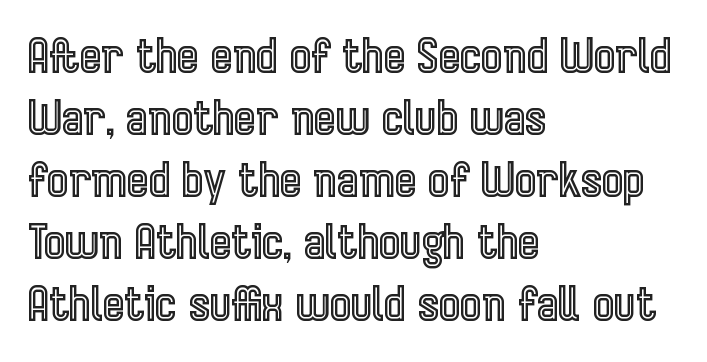
Q: Is the text italic (slanted)? A: No, it is upright.
Q: Is the text underlined? A: No.
Q: How is the paragraph aligned? A: Left-aligned.
Q: Is the spacing between letters normal or unusually wide? A: Normal.
Q: Is the spacing between lines tight, normal or loose? A: Normal.
Q: Width (condensed, normal, or wide)? A: Condensed.
Q: x-height? A: Medium.
Q: Monospaced? A: No.
